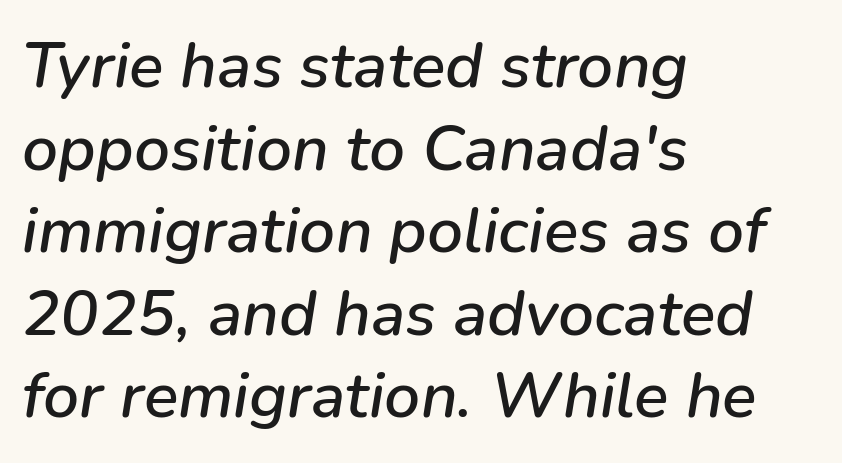
The image shows 64 px text type, italic (leaning right); set left-aligned, normal line spacing (1.29x), normal letter spacing, not underlined; low stroke contrast and a medium x-height.
